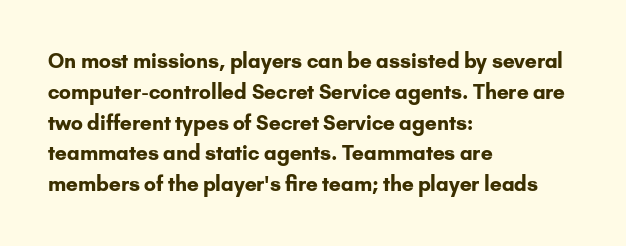
Q: Is the text bold? A: Yes.
Q: Is the text italic (slanted)? A: No, it is upright.
Q: Is the text underlined? A: No.
Q: How is the paragraph aligned? A: Left-aligned.
Q: Is the spacing between letters normal or unusually wide? A: Normal.
Q: Is the spacing between lines tight, normal or loose? A: Normal.
